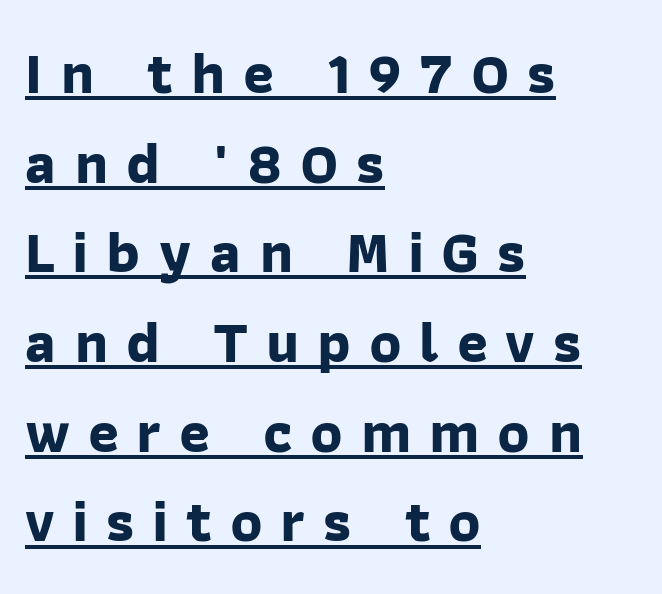
{"serif": "no", "bold": "yes", "weight": "bold", "width": "normal", "stroke_contrast": "low", "x_height": "medium", "monospaced": "no", "underline": "yes", "align": "left", "line_spacing": "normal", "line_spacing_ratio": 1.52, "letter_spacing": "wide", "letter_spacing_em": 0.3, "glyph_px": 59}
